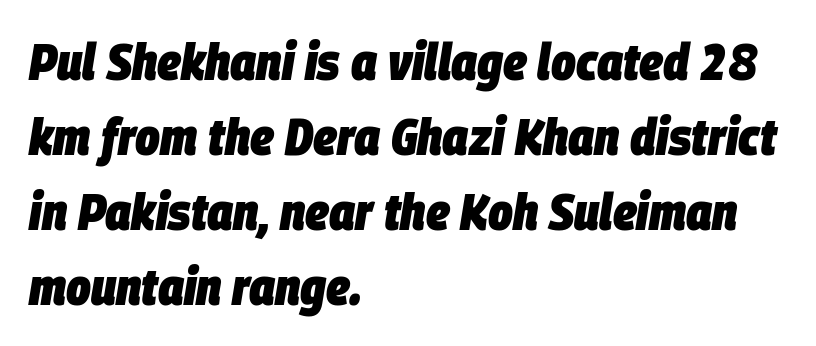
The image shows 52 px heavy, condensed type, italic (leaning right); set left-aligned, normal line spacing (1.44x), normal letter spacing, not underlined; low stroke contrast and a large x-height.
